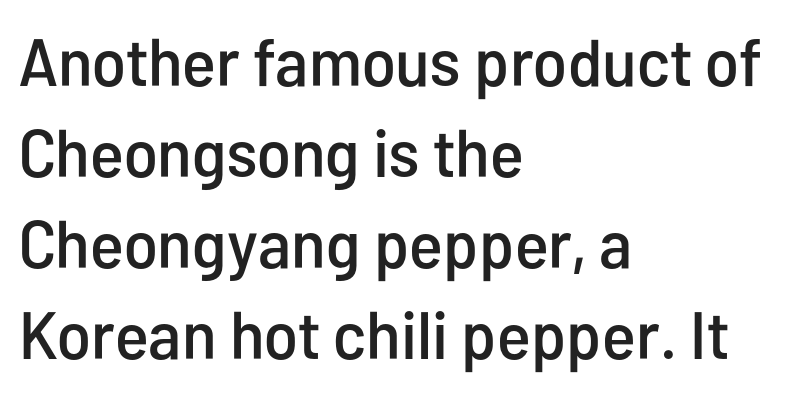
{"serif": "no", "italic": "no", "width": "condensed", "stroke_contrast": "low", "x_height": "medium", "monospaced": "no", "underline": "no", "align": "left", "line_spacing": "normal", "line_spacing_ratio": 1.36, "letter_spacing": "normal", "letter_spacing_em": 0.0, "glyph_px": 67}
